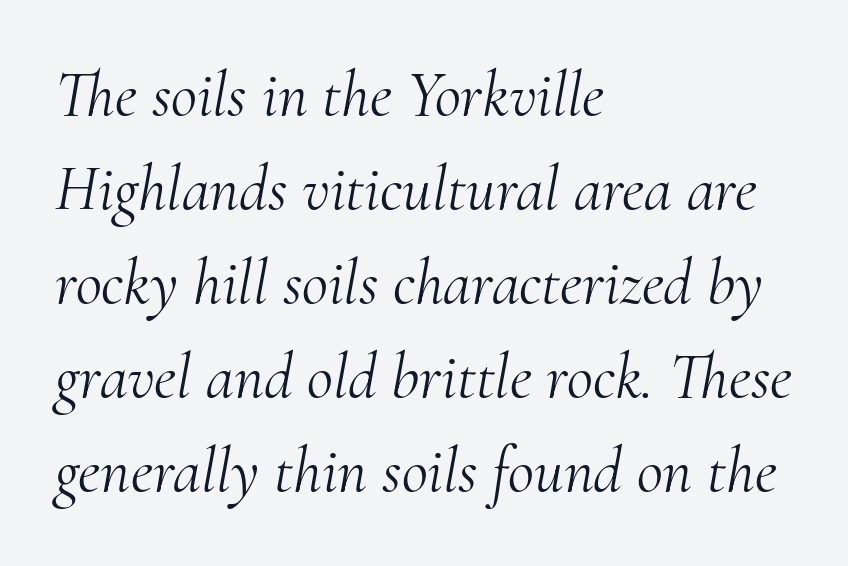
The image shows 64 px light serif type, italic (leaning right); set left-aligned, normal line spacing (1.47x), normal letter spacing, not underlined; medium stroke contrast and a small x-height.
